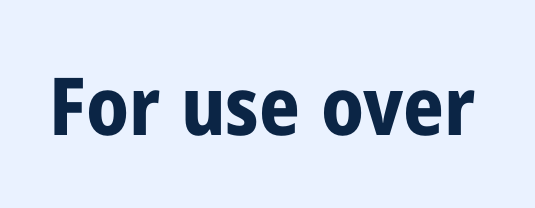
Beneath every word, the page is bare. Varying glyph widths throughout — classic text-font behaviour. Notice how the stems are strictly vertical — no italics here. The typesetting leans heavy: a genuine bold.
